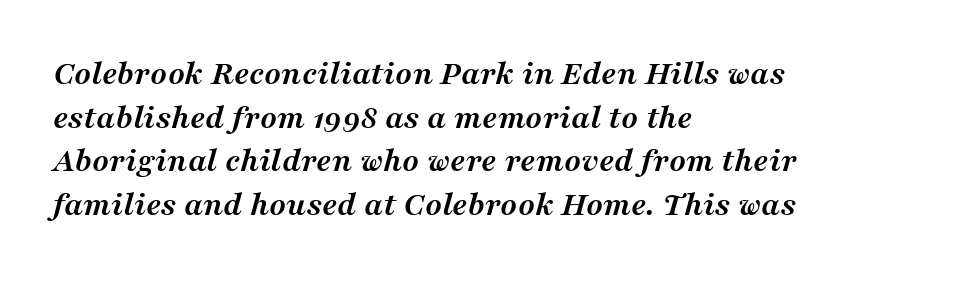
{"serif": "yes", "italic": "yes", "lean": "right", "slant_degrees": 16, "bold": "yes", "weight": "semibold", "width": "normal", "stroke_contrast": "medium", "x_height": "medium", "monospaced": "no", "underline": "no", "align": "left", "line_spacing": "normal", "line_spacing_ratio": 1.25, "letter_spacing": "normal", "letter_spacing_em": 0.0, "glyph_px": 35}
